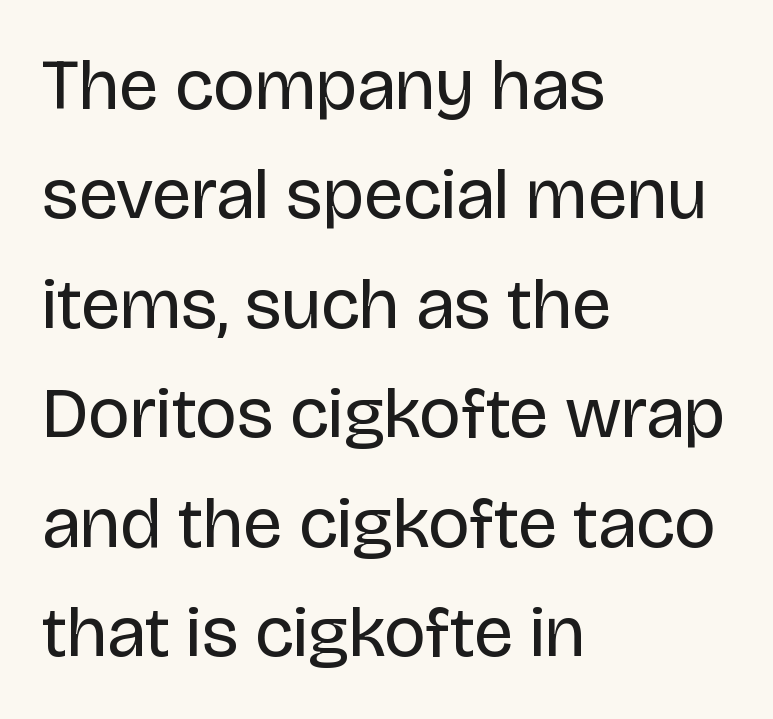
The image shows 72 px regular-weight sans-serif type, upright; set left-aligned, normal line spacing (1.52x), normal letter spacing, not underlined; low stroke contrast and a large x-height.
